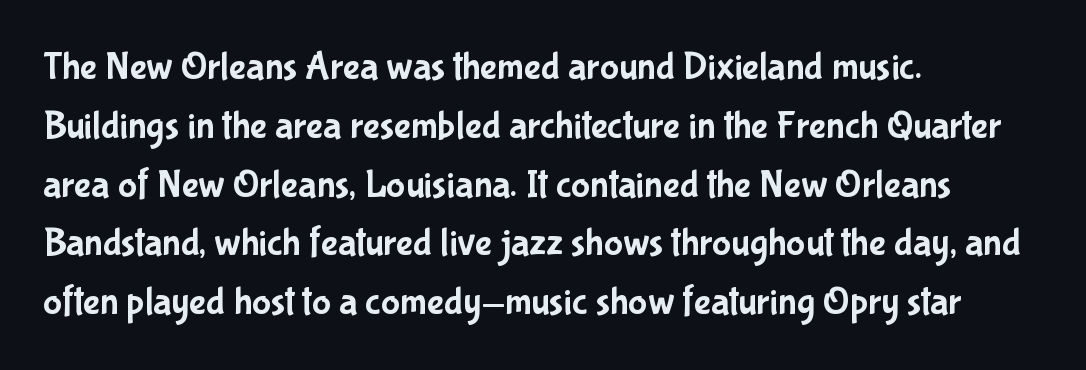
Varying glyph widths throughout — classic text-font behaviour. The face used here is rendered with its standard letterfit. Typographically, this falls in the sans-serif category. Has an underline been added? It has not.
